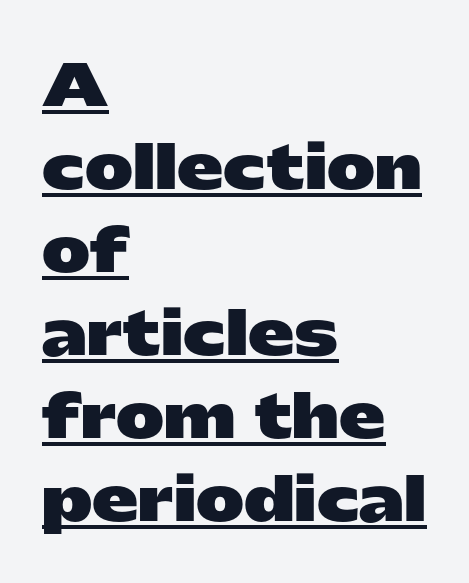
{"serif": "no", "italic": "no", "bold": "yes", "weight": "heavy", "width": "wide", "stroke_contrast": "low", "x_height": "medium", "monospaced": "no", "underline": "yes", "align": "left", "line_spacing": "normal", "line_spacing_ratio": 1.43, "letter_spacing": "normal", "letter_spacing_em": 0.0, "glyph_px": 58}
